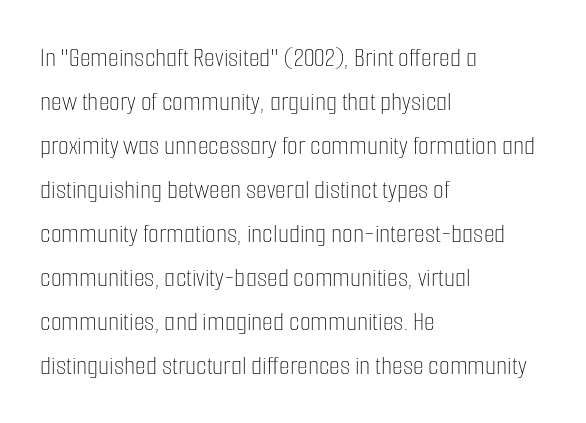
The image shows 28 px thin, condensed type, upright; set left-aligned, normal line spacing (1.57x), normal letter spacing, not underlined; low stroke contrast and a medium x-height.
